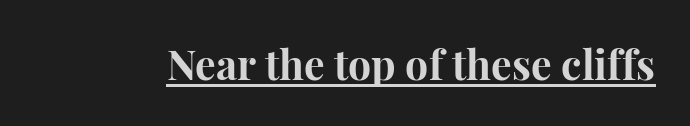
The image shows 41 px bold serif type, upright; set normal letter spacing, underlined; high stroke contrast and a medium x-height.
